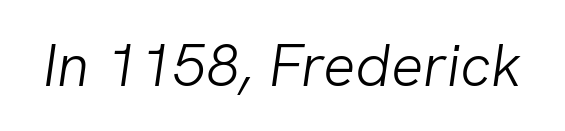
Q: Is the text bold? A: No.
Q: Is the typeface a serif or a sans-serif typeface? A: Sans-serif.
Q: Is the text underlined? A: No.
Q: Is the spacing between letters normal or unusually wide? A: Normal.
Q: Width (condensed, normal, or wide)? A: Normal.
Q: Stroke contrast? A: Low.
Q: x-height? A: Medium.
Q: Monospaced? A: No.
